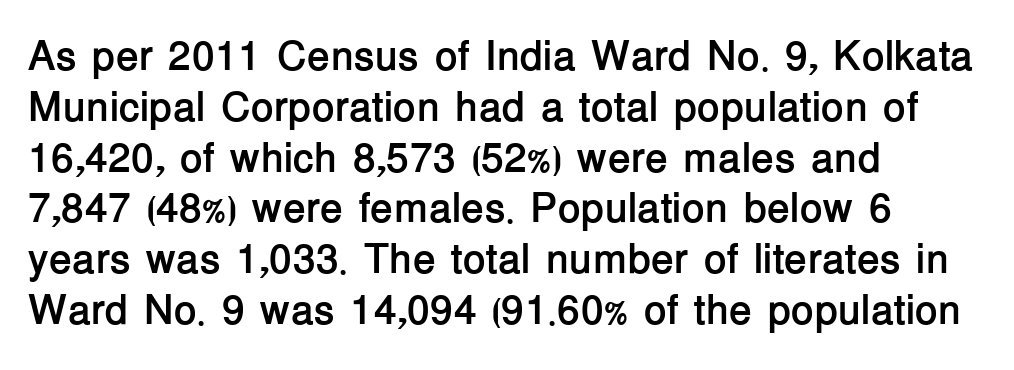
Q: Is the text bold? A: Yes.
Q: Is the text italic (slanted)? A: No, it is upright.
Q: Is the typeface a serif or a sans-serif typeface? A: Sans-serif.
Q: Is the text underlined? A: No.
Q: How is the paragraph aligned? A: Left-aligned.
Q: Is the spacing between letters normal or unusually wide? A: Normal.
Q: Width (condensed, normal, or wide)? A: Normal.
Q: Stroke contrast? A: Low.
Q: x-height? A: Medium.
Q: Monospaced? A: No.
